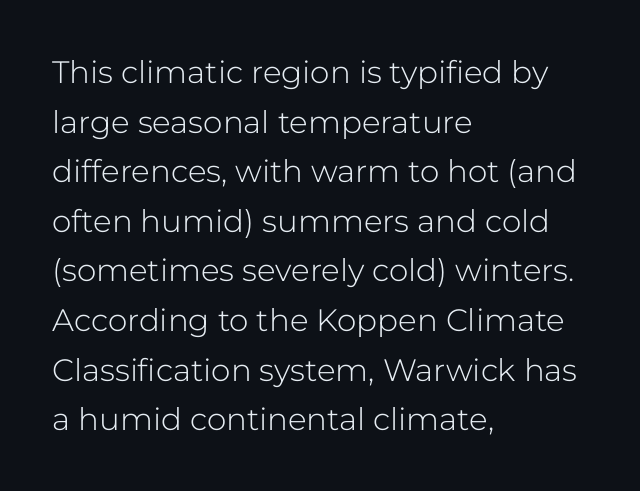
Think of a printed novel: that variable character pitch is what you see here. The rag falls on the right side of this text block. Rendered with straight, roman letterforms. Nobody touched the tracking dial on this one. Notice how descenders clear the ascenders below comfortably — that's standard leading. Are there feet on the stems? There aren't — it's a sans.
